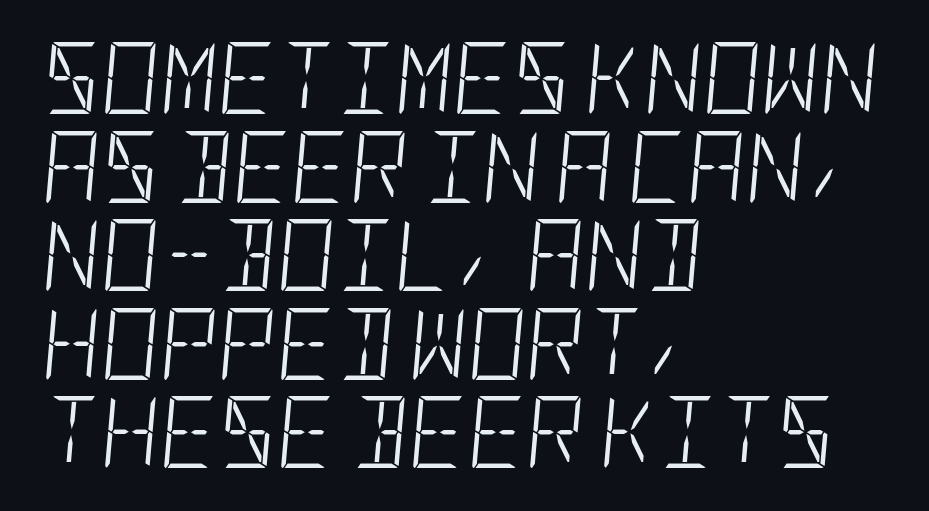
Q: Is the text bold? A: No.
Q: Is the text italic (slanted)? A: Yes, it leans right by about 5 degrees.
Q: Is the text underlined? A: No.
Q: How is the paragraph aligned? A: Left-aligned.
Q: Is the spacing between letters normal or unusually wide? A: Normal.
Q: Width (condensed, normal, or wide)? A: Condensed.
Q: Stroke contrast? A: Low.
Q: x-height? A: Large.
